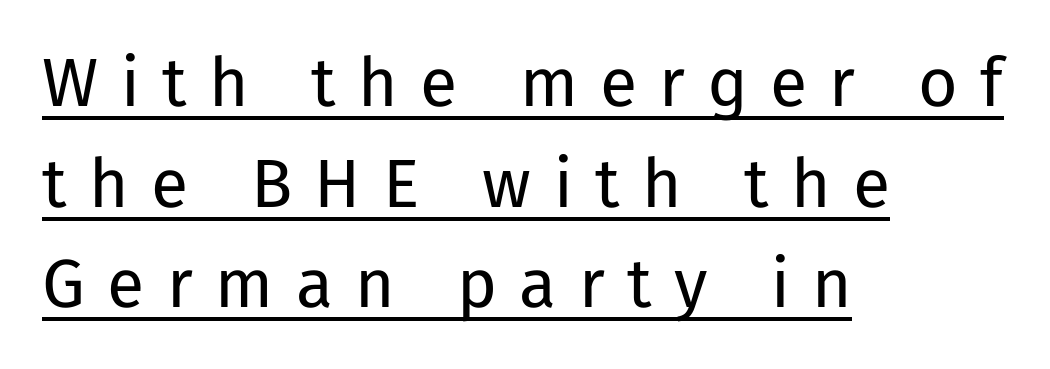
Nope, not italic — everything's standing straight. Left-aligned paragraph, ragged on the right. Regarding serifs, this sample does without them. Is this a fixed-width face? No — the glyphs have proportional, varying widths. In designer terms, the underline attribute is active on this setting. Vertical stems look standard width or narrower in stroke.
